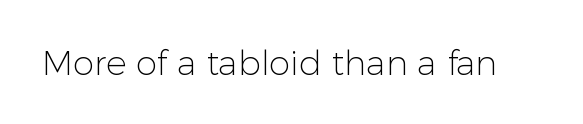
Q: Is the text bold? A: No.
Q: Is the text italic (slanted)? A: No, it is upright.
Q: Is the typeface a serif or a sans-serif typeface? A: Sans-serif.
Q: Is the text underlined? A: No.
Q: Is the spacing between letters normal or unusually wide? A: Normal.
Q: Width (condensed, normal, or wide)? A: Normal.
Q: Stroke contrast? A: Low.
Q: x-height? A: Medium.
Q: Monospaced? A: No.
